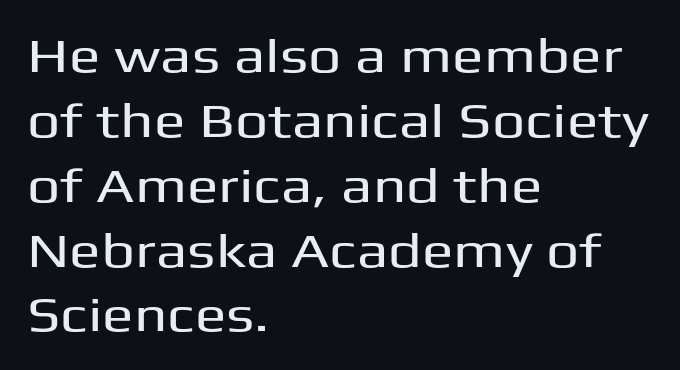
{"serif": "no", "italic": "no", "width": "wide", "stroke_contrast": "medium", "x_height": "medium", "monospaced": "no", "underline": "no", "align": "left", "line_spacing": "normal", "line_spacing_ratio": 1.38, "letter_spacing": "normal", "letter_spacing_em": 0.0, "glyph_px": 47}
